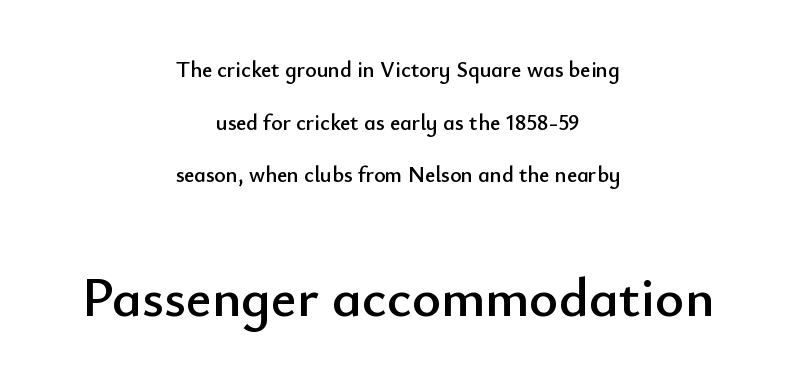
The image shows 56 px sans-serif type, upright; set centered, loose line spacing (2.39x), normal letter spacing, not underlined; the second (bottom) block is 2.55x larger; low stroke contrast and a small x-height.
